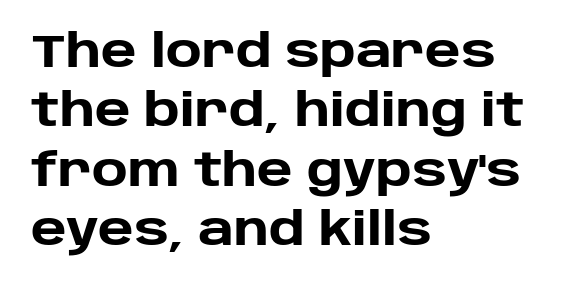
The passage shown is typed in a proportional face where columns would drift. The lines sit at an ordinary, default distance from one another. The font is running at its bold setting. The lettering stays uniformly vertical, giving the passage a roman look. The strip under each line holds only bare page.
